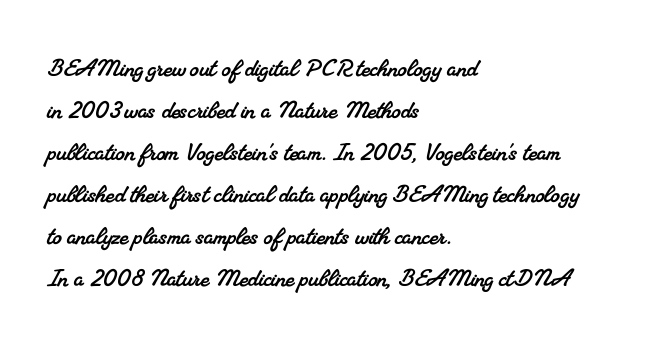
{"serif": "yes", "width": "normal", "stroke_contrast": "medium", "x_height": "small", "monospaced": "no", "underline": "no", "align": "left", "line_spacing": "normal", "line_spacing_ratio": 1.45, "letter_spacing": "normal", "letter_spacing_em": 0.0, "glyph_px": 29}
